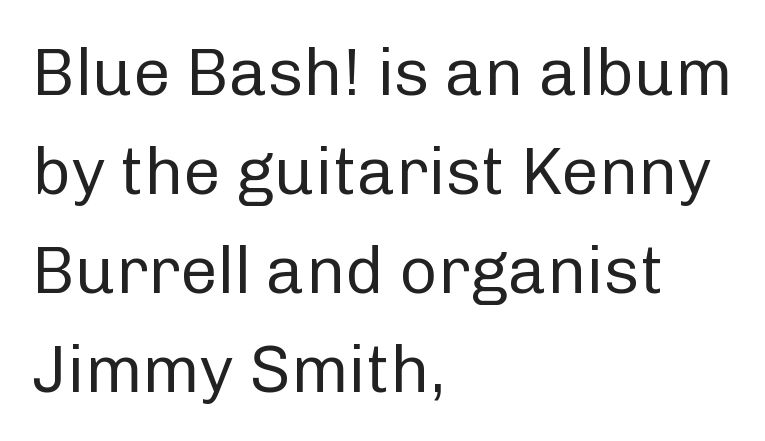
{"serif": "no", "italic": "no", "bold": "no", "weight": "regular", "width": "normal", "stroke_contrast": "low", "x_height": "medium", "monospaced": "no", "underline": "no", "align": "left", "line_spacing": "normal", "line_spacing_ratio": 1.5, "letter_spacing": "normal", "letter_spacing_em": 0.0, "glyph_px": 66}
